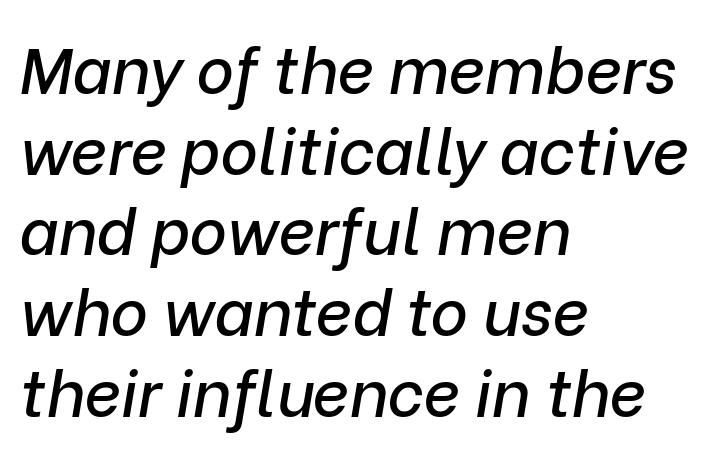
Tracking here is standard; glyphs follow each other at the usual distance. No word sits above an underline. In terms of leading, this rendering sits right in the middle. Where is the straight margin? On the left. Observe the lean: these are italic letterforms.
